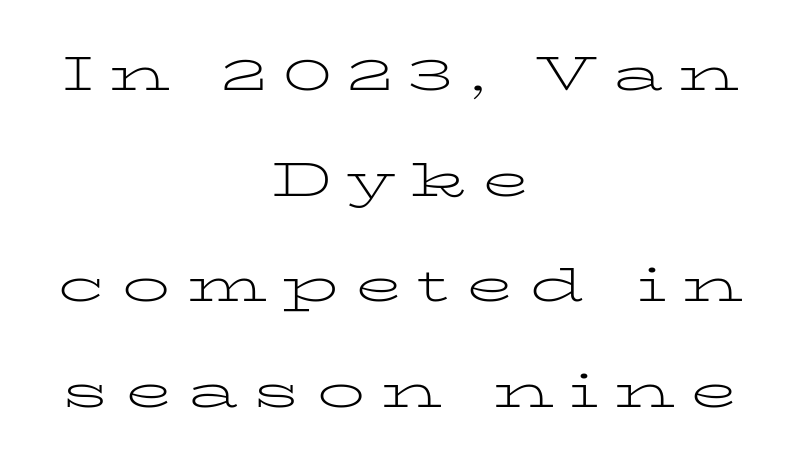
The image shows 48 px light, wide serif type, upright; set centered, loose line spacing (2.2x), unusually wide letter spacing (+0.32 em), not underlined; low stroke contrast and a medium x-height.
